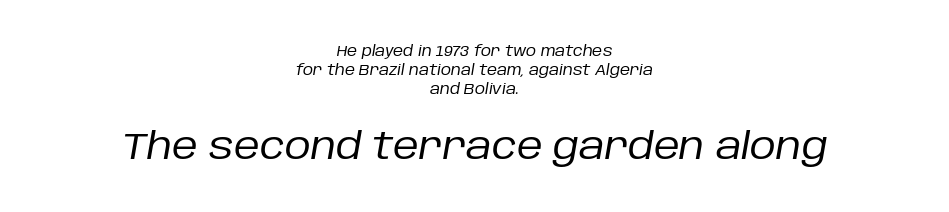
The image shows 36 px regular-weight type, italic (leaning right); set centered, normal line spacing (1.36x), normal letter spacing, not underlined; the second (bottom) block is 2.57x larger; low stroke contrast and a large x-height.
